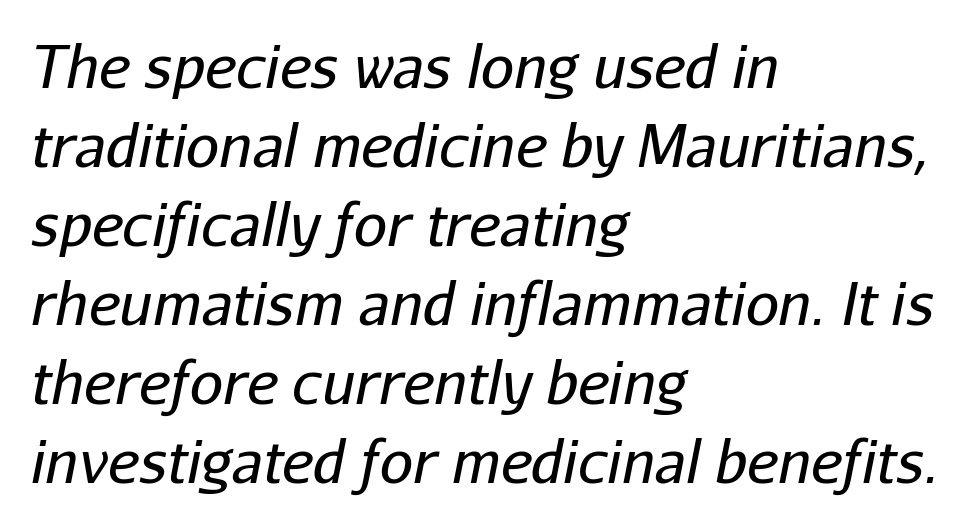
The image shows 59 px regular-weight type, italic (leaning right); set left-aligned, normal line spacing (1.34x), normal letter spacing, not underlined; low stroke contrast and a medium x-height.
